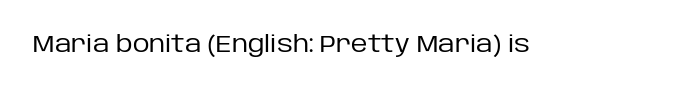
The image shows 23 px text type, upright; set normal letter spacing, not underlined.
